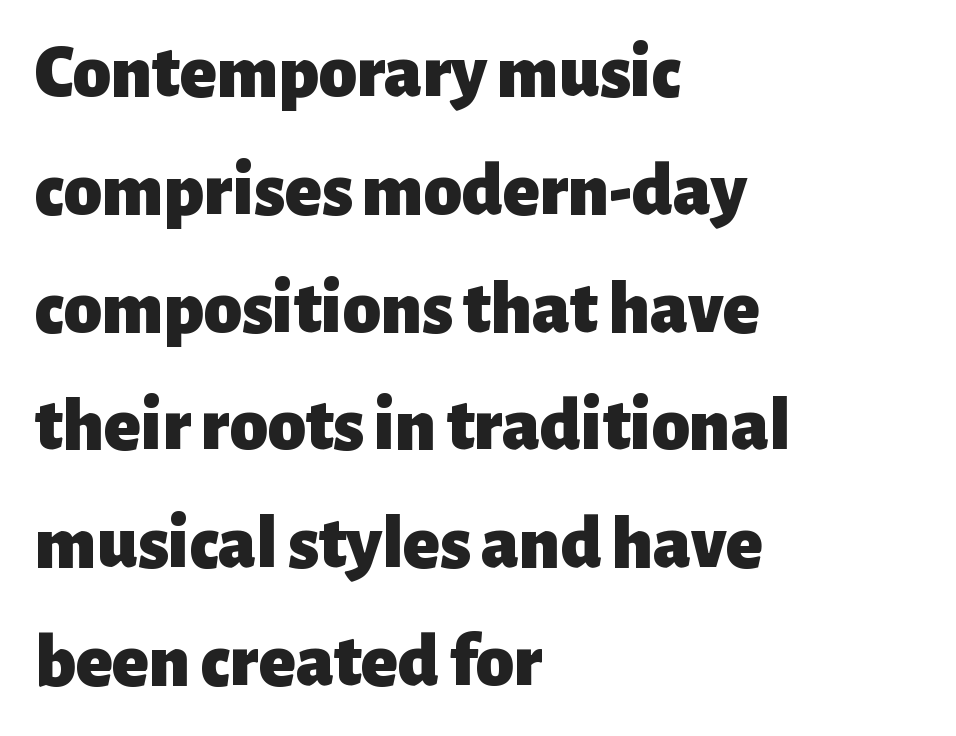
Chunky letters — that's bold for sure. Reading down the block, your eye returns to a fixed left position each line. The space between consecutive lines is moderate. In terms of posture, this sample is upright. The strip under each line holds only bare page. Is this a fixed-width face? No — the glyphs have proportional, varying widths.
